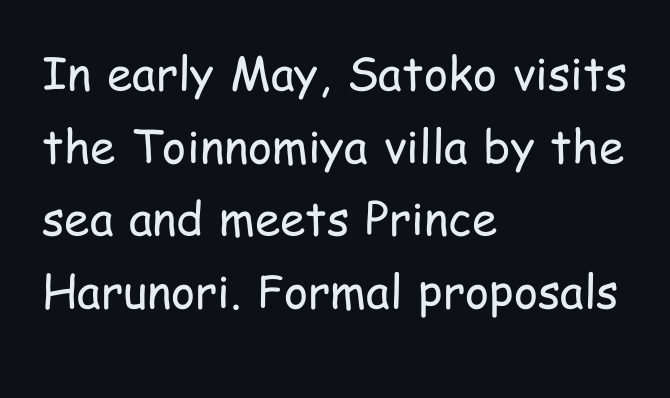
Q: Is the text bold? A: No.
Q: Is the text italic (slanted)? A: No, it is upright.
Q: Is the typeface a serif or a sans-serif typeface? A: Sans-serif.
Q: Is the text underlined? A: No.
Q: How is the paragraph aligned? A: Left-aligned.
Q: Is the spacing between letters normal or unusually wide? A: Normal.
Q: Is the spacing between lines tight, normal or loose? A: Normal.
Q: Width (condensed, normal, or wide)? A: Condensed.
Q: Stroke contrast? A: Low.
Q: x-height? A: Medium.
Q: Monospaced? A: No.
